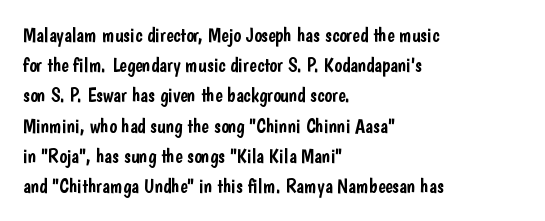
Words float on clear page, feet unadorned. Quick note: not italic, upright. Is there much room between lines? A standard amount, neither cramped nor airy. This sample is left-justified, so line endings fall wherever the words run out. Between one letter and the next there's only the usual sliver of space.
